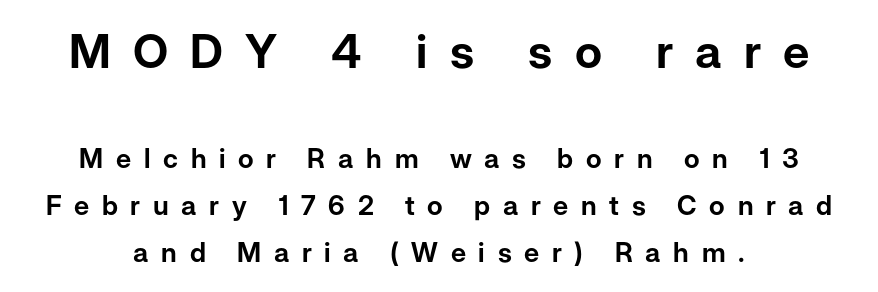
The image shows 47 px sans-serif type, upright; set line spacing 1.74x, unusually wide letter spacing (+0.47 em), not underlined; the first (top) block is 1.74x larger; low stroke contrast and a medium x-height.
